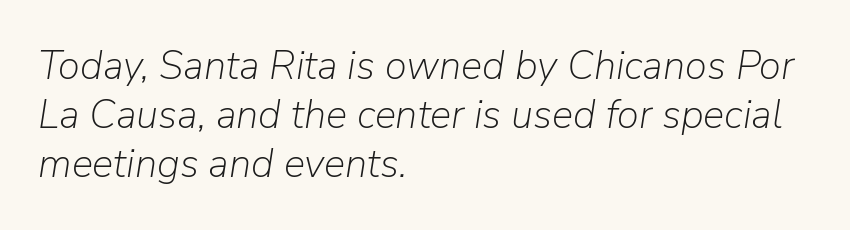
{"italic": "yes", "lean": "right", "slant_degrees": 9, "bold": "no", "weight": "light", "width": "normal", "stroke_contrast": "low", "x_height": "medium", "monospaced": "no", "underline": "no", "align": "left", "line_spacing_ratio": 1.22, "letter_spacing": "normal", "letter_spacing_em": 0.0, "glyph_px": 40}
